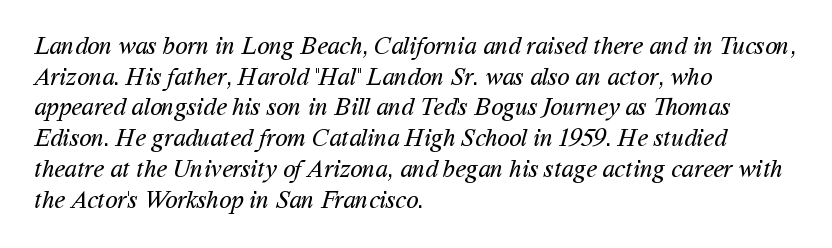
{"bold": "no", "underline": "no", "align": "left", "line_spacing_ratio": 1.23, "letter_spacing": "normal", "letter_spacing_em": 0.0, "glyph_px": 25}
